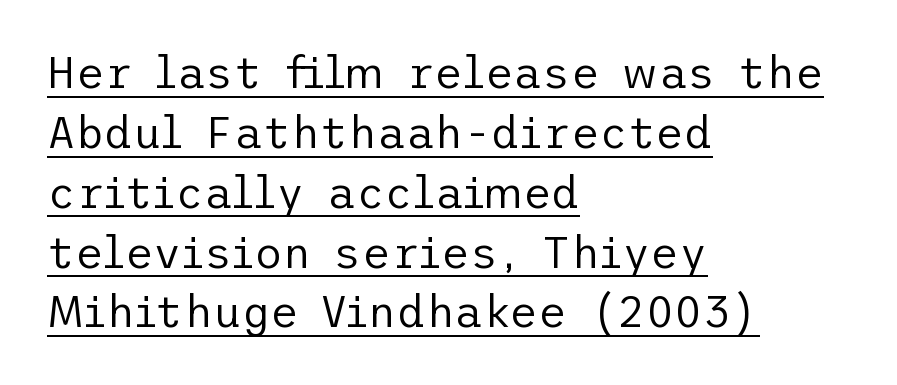
The image shows 44 px regular-weight sans-serif type, upright; set left-aligned, normal line spacing (1.36x), normal letter spacing, underlined; low stroke contrast and a medium x-height.
